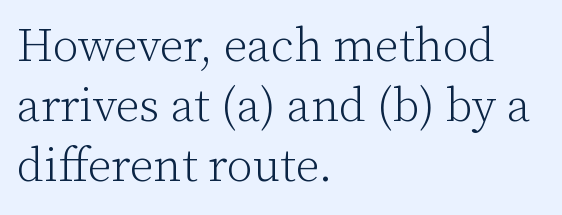
The image shows 47 px light serif type, upright; set left-aligned, normal line spacing (1.28x), normal letter spacing, not underlined; low stroke contrast and a medium x-height.
